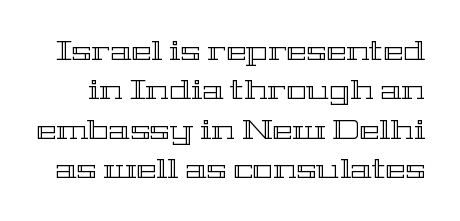
The image shows 27 px text type, upright; set normal line spacing (1.46x), normal letter spacing, not underlined.
